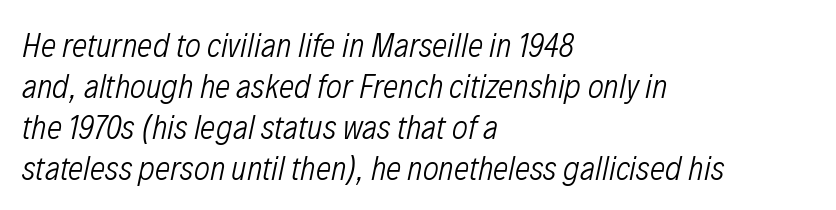
The image shows 34 px light, condensed type, italic (leaning right); set left-aligned, line spacing 1.21x, normal letter spacing, not underlined; low stroke contrast and a medium x-height.
